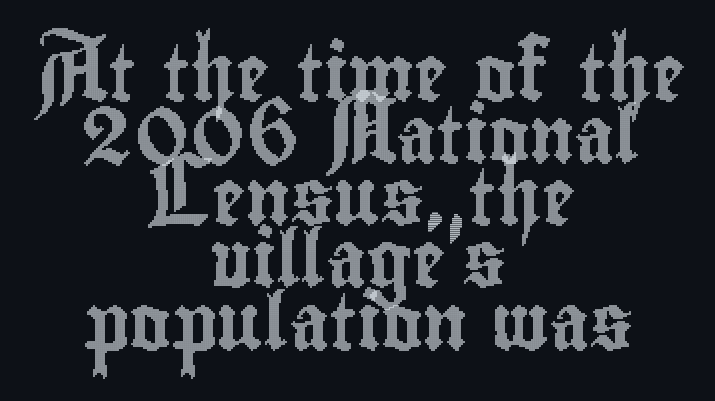
Italic: no, the glyphs are upright roman. Tracking here is standard; glyphs follow each other at the usual distance. Nobody drew a line under any word here. The rendering uses a small line-height, squeezing the rows.
